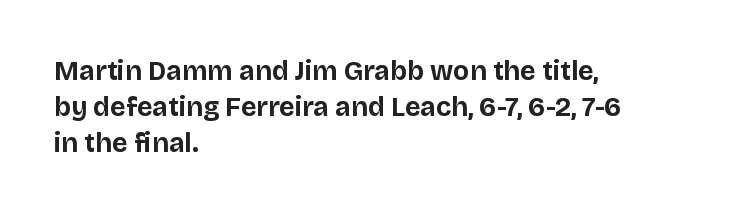
Q: Is the text bold? A: Yes.
Q: Is the text italic (slanted)? A: No, it is upright.
Q: Is the text underlined? A: No.
Q: How is the paragraph aligned? A: Left-aligned.
Q: Is the spacing between letters normal or unusually wide? A: Normal.
Q: Is the spacing between lines tight, normal or loose? A: Normal.
